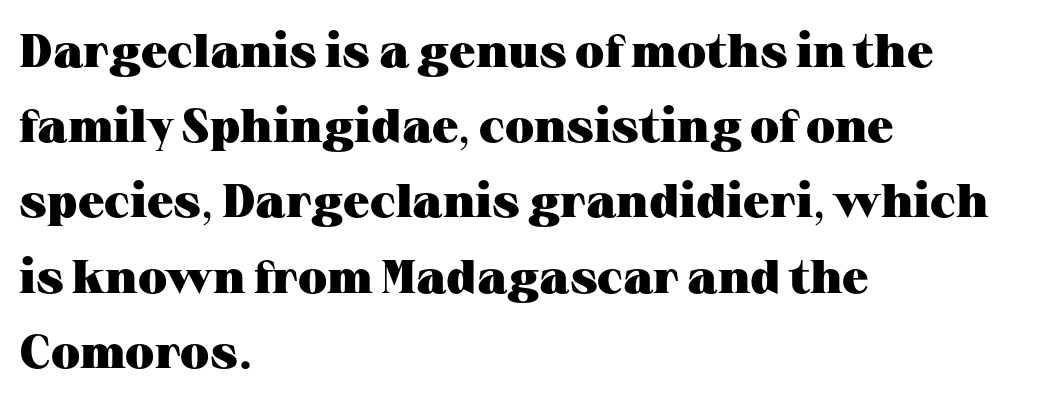
Q: Is the text bold? A: Yes.
Q: Is the text italic (slanted)? A: No, it is upright.
Q: Is the typeface a serif or a sans-serif typeface? A: Serif.
Q: Is the text underlined? A: No.
Q: How is the paragraph aligned? A: Left-aligned.
Q: Is the spacing between letters normal or unusually wide? A: Normal.
Q: Is the spacing between lines tight, normal or loose? A: Normal.
Q: Width (condensed, normal, or wide)? A: Wide.
Q: Stroke contrast? A: Medium.
Q: x-height? A: Medium.
Q: Monospaced? A: No.
